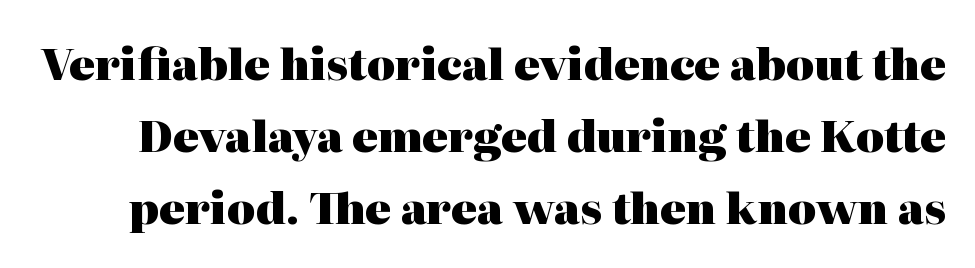
{"serif": "yes", "italic": "no", "bold": "yes", "weight": "heavy", "width": "normal", "stroke_contrast": "high", "x_height": "medium", "monospaced": "no", "underline": "no", "line_spacing": "normal", "line_spacing_ratio": 1.68, "letter_spacing": "normal", "letter_spacing_em": 0.0, "glyph_px": 43}
